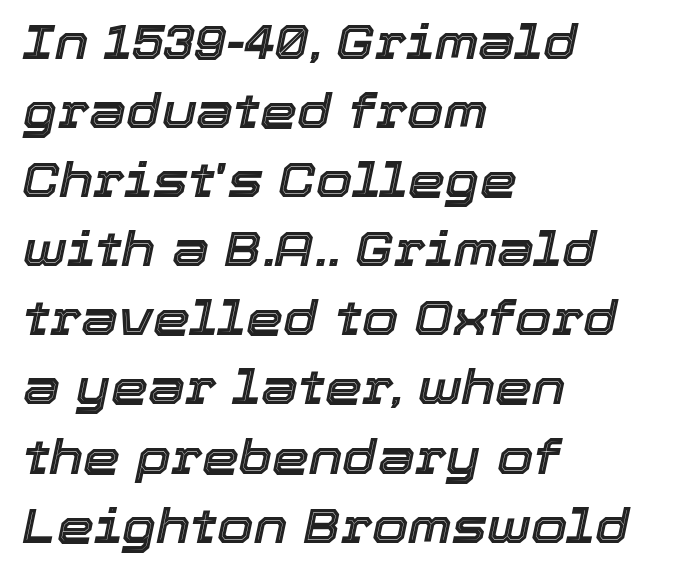
The rows are spaced the way most documents space them. Is this a fixed-width face? No — the glyphs have proportional, varying widths. The tracking reads as untouched default to a designer's eye. Does the copy run flush right? No — it runs flush left. Italic? Definitely — the glyphs are oblique. Only glyphs here, with clear space below each row.
